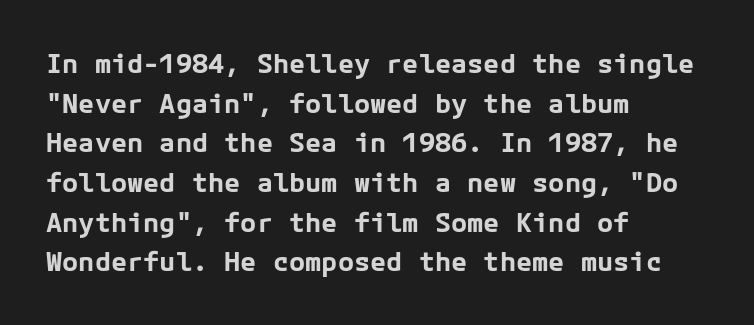
The image shows 27 px bold type, upright; set left-aligned, normal line spacing (1.47x), normal letter spacing, not underlined.
